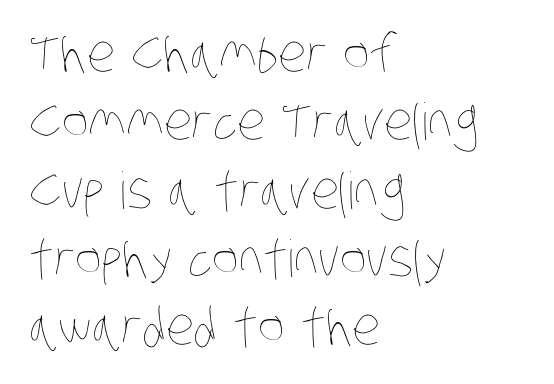
The image shows 51 px thin, condensed type; set left-aligned, normal line spacing (1.34x), normal letter spacing, not underlined; low stroke contrast and a large x-height.
